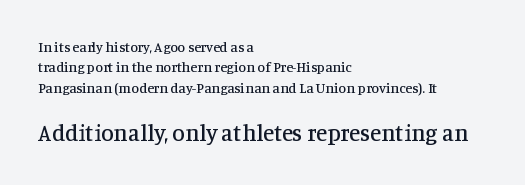
{"italic": "no", "underline": "no", "align": "left", "line_spacing": "normal", "line_spacing_ratio": 1.46, "letter_spacing": "normal", "letter_spacing_em": 0.0, "larger_block": "second", "size_ratio": 1.64, "glyph_px": 23}
